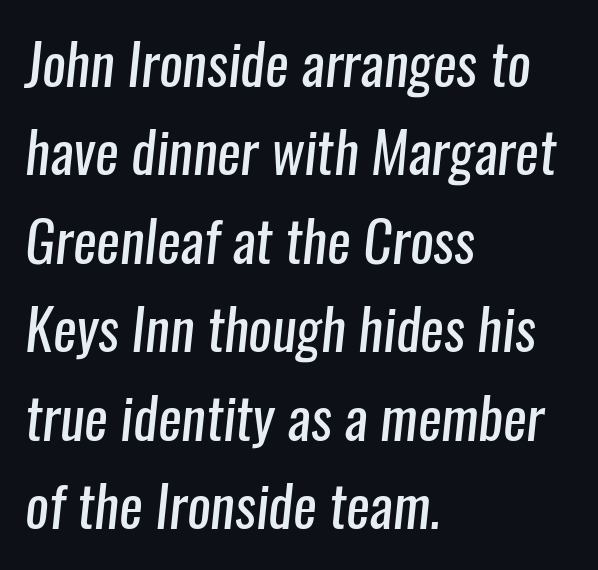
Q: Is the text bold? A: No.
Q: Is the typeface a serif or a sans-serif typeface? A: Sans-serif.
Q: Is the text underlined? A: No.
Q: How is the paragraph aligned? A: Left-aligned.
Q: Is the spacing between letters normal or unusually wide? A: Normal.
Q: Is the spacing between lines tight, normal or loose? A: Normal.
Q: Width (condensed, normal, or wide)? A: Condensed.
Q: Stroke contrast? A: Low.
Q: x-height? A: Medium.
Q: Monospaced? A: No.
